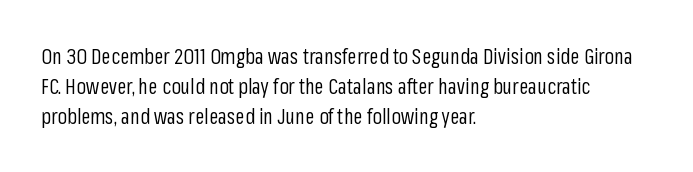
Q: Is the text bold? A: No.
Q: Is the text italic (slanted)? A: No, it is upright.
Q: Is the text underlined? A: No.
Q: How is the paragraph aligned? A: Left-aligned.
Q: Is the spacing between letters normal or unusually wide? A: Normal.
Q: Is the spacing between lines tight, normal or loose? A: Normal.
